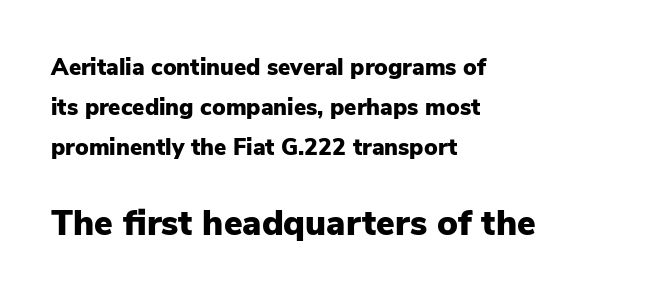
Default kerning and tracking; the words read as compact shapes. These lines are rendered in a variable-pitch font. Caption: upper text group reduced, lower text group enlarged. What weight is shown? A full bold with thick strokes.
